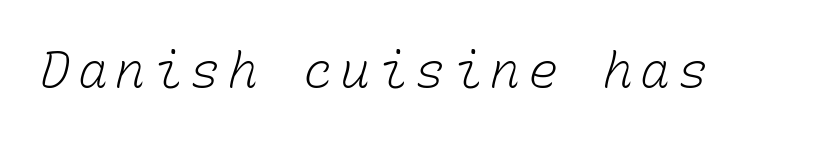
Every character here occupies the same horizontal width, giving the sample a typewriter-like rhythm. This rendering features lettering with no underline. Unbolded letterforms with no extra heft.
